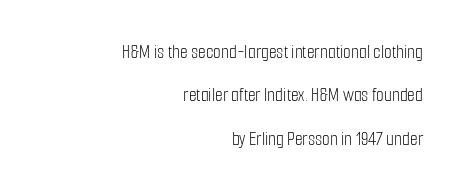
This sample uses plain, unmodified letter spacing. Posture: upright roman. Anything drawn beneath the words? Only blank space. In terms of leading, this rendering errs on the spacious side.
